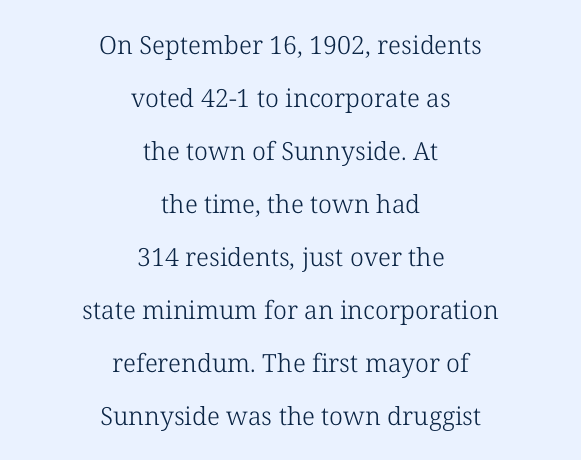
The image shows 25 px text type, upright; set centered, loose line spacing (2.12x), normal letter spacing, not underlined.
